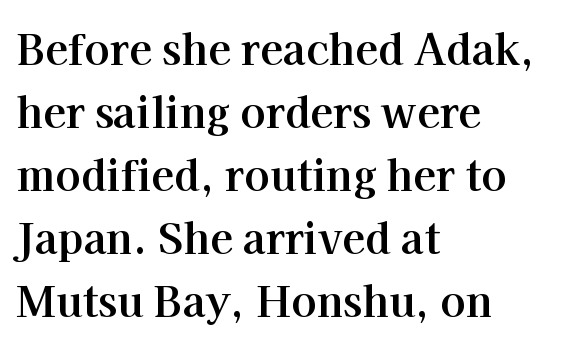
Q: Is the text bold? A: Yes.
Q: Is the text italic (slanted)? A: No, it is upright.
Q: Is the typeface a serif or a sans-serif typeface? A: Serif.
Q: Is the text underlined? A: No.
Q: How is the paragraph aligned? A: Left-aligned.
Q: Is the spacing between letters normal or unusually wide? A: Normal.
Q: Is the spacing between lines tight, normal or loose? A: Normal.
Q: Width (condensed, normal, or wide)? A: Normal.
Q: Stroke contrast? A: High.
Q: x-height? A: Medium.
Q: Monospaced? A: No.
